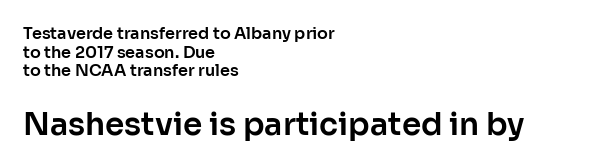
Q: Is the text italic (slanted)? A: No, it is upright.
Q: Is the typeface a serif or a sans-serif typeface? A: Sans-serif.
Q: Is the text underlined? A: No.
Q: How is the paragraph aligned? A: Left-aligned.
Q: Is the spacing between letters normal or unusually wide? A: Normal.
Q: Which block of text is set in a larger size, the first (top) or the second (bottom)? A: The second (bottom) one.
Q: Width (condensed, normal, or wide)? A: Normal.
Q: Stroke contrast? A: Low.
Q: x-height? A: Medium.
Q: Monospaced? A: No.
